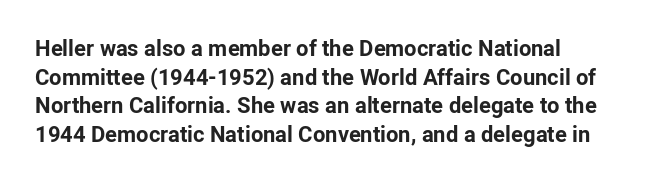
Q: Is the text bold? A: Yes.
Q: Is the text italic (slanted)? A: No, it is upright.
Q: Is the text underlined? A: No.
Q: How is the paragraph aligned? A: Left-aligned.
Q: Is the spacing between letters normal or unusually wide? A: Normal.
Q: Is the spacing between lines tight, normal or loose? A: Normal.
